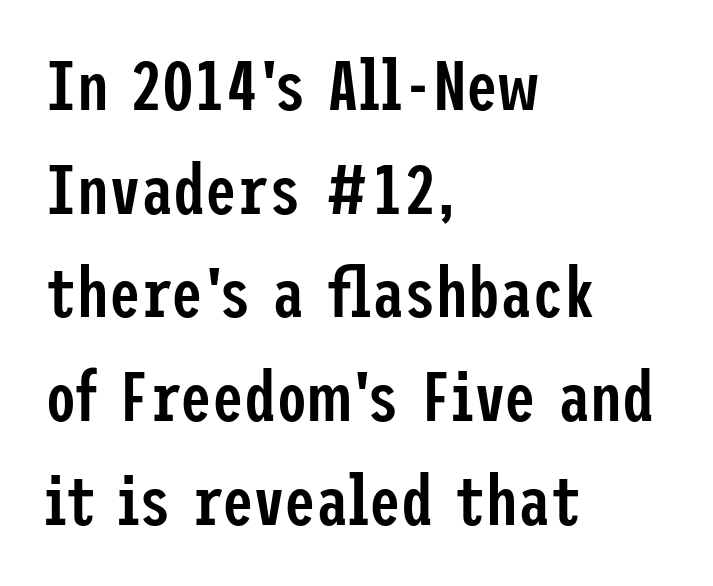
{"serif": "no", "italic": "no", "bold": "semi", "weight": "semibold", "width": "condensed", "stroke_contrast": "low", "x_height": "medium", "underline": "no", "align": "left", "line_spacing": "normal", "line_spacing_ratio": 1.46, "letter_spacing": "normal", "letter_spacing_em": 0.0, "glyph_px": 71}
